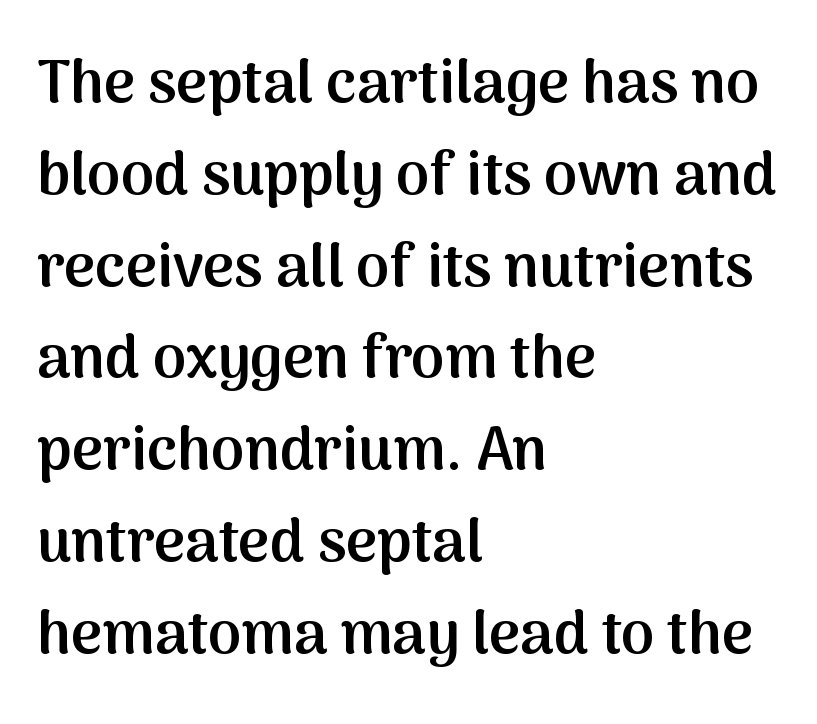
The image shows 60 px semibold sans-serif type, upright; set left-aligned, normal line spacing (1.53x), normal letter spacing, not underlined; medium stroke contrast and a medium x-height.
